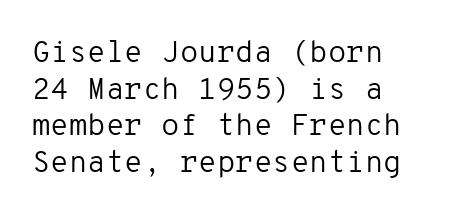
Q: Is the text bold? A: No.
Q: Is the text italic (slanted)? A: No, it is upright.
Q: Is the typeface a serif or a sans-serif typeface? A: Sans-serif.
Q: Is the text underlined? A: No.
Q: How is the paragraph aligned? A: Left-aligned.
Q: Is the spacing between letters normal or unusually wide? A: Normal.
Q: Width (condensed, normal, or wide)? A: Normal.
Q: Stroke contrast? A: Low.
Q: x-height? A: Medium.
Q: Monospaced? A: Yes.
